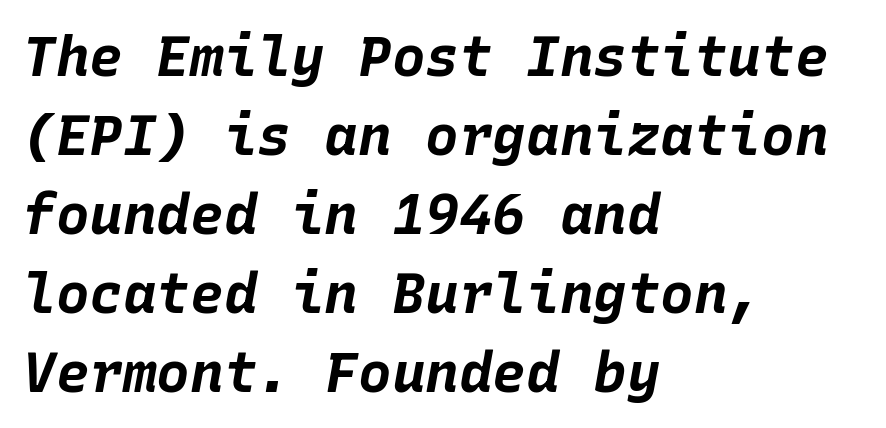
{"italic": "yes", "lean": "right", "slant_degrees": 10, "bold": "yes", "weight": "bold", "width": "normal", "stroke_contrast": "low", "x_height": "large", "monospaced": "yes", "underline": "no", "align": "left", "line_spacing": "normal", "line_spacing_ratio": 1.41, "letter_spacing": "normal", "letter_spacing_em": 0.0, "glyph_px": 56}
